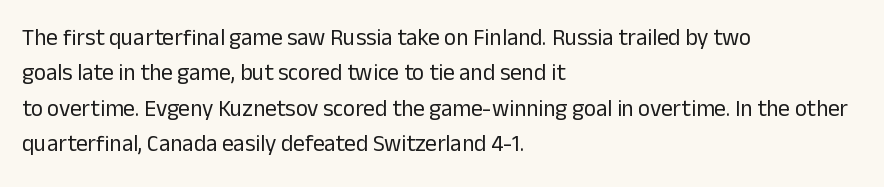
{"italic": "no", "bold": "no", "underline": "no", "align": "left", "line_spacing": "normal", "line_spacing_ratio": 1.54, "letter_spacing": "normal", "letter_spacing_em": 0.0, "glyph_px": 23}
